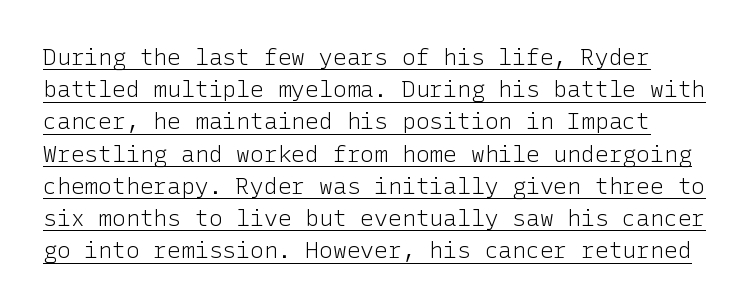
Weight: in the light-to-regular range. This block has exactly the height ordinary leading produces. Does the lettering tilt? It doesn't — this is upright. Somebody hit Ctrl+U on this one — the words are underlined.
